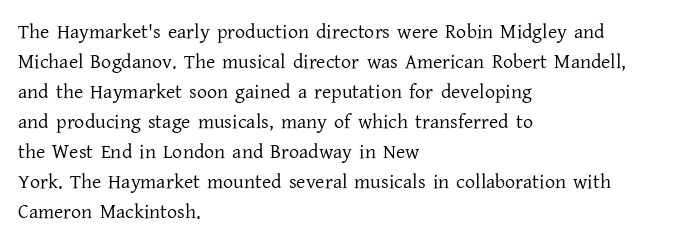
The face looks like a standard text weight, possibly lighter. A normal amount of white space separates one row of letters from the next. Line beginnings align vertically; line endings do not. The horizontal fit of the characters is conventional and even. The passage shown is not underscored anywhere.
